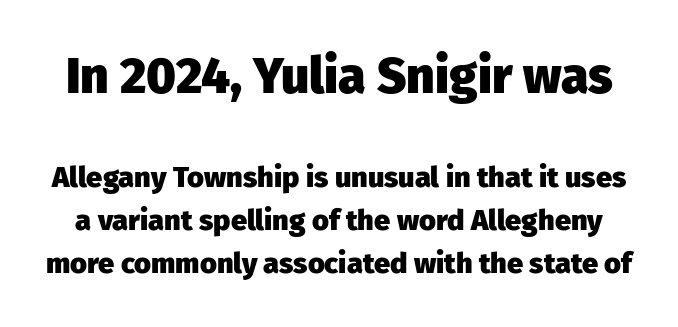
{"serif": "no", "italic": "no", "bold": "yes", "weight": "heavy", "width": "normal", "stroke_contrast": "low", "x_height": "medium", "monospaced": "no", "underline": "no", "line_spacing": "normal", "line_spacing_ratio": 1.47, "letter_spacing": "normal", "letter_spacing_em": 0.0, "larger_block": "first", "size_ratio": 1.72, "glyph_px": 50}
